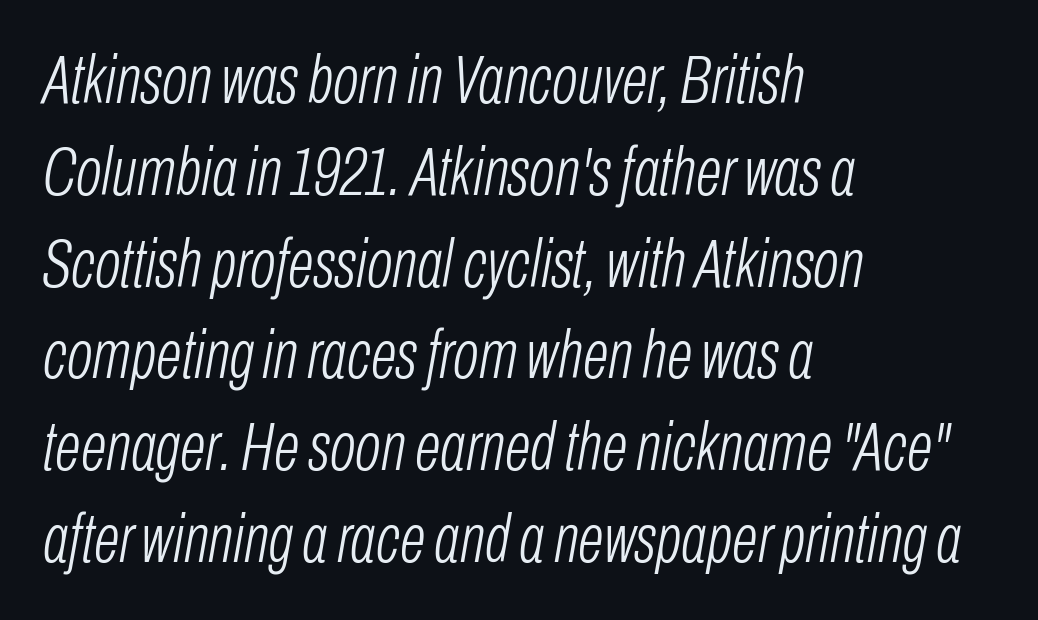
The image shows 68 px light, condensed type, italic (leaning right); set left-aligned, normal line spacing (1.35x), normal letter spacing, not underlined; low stroke contrast and a medium x-height.
